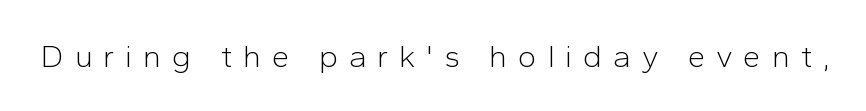
Q: Is the text bold? A: No.
Q: Is the text italic (slanted)? A: No, it is upright.
Q: Is the typeface a serif or a sans-serif typeface? A: Sans-serif.
Q: Is the text underlined? A: No.
Q: Is the spacing between letters normal or unusually wide? A: Unusually wide.
Q: Width (condensed, normal, or wide)? A: Normal.
Q: Stroke contrast? A: Low.
Q: x-height? A: Medium.
Q: Monospaced? A: No.
